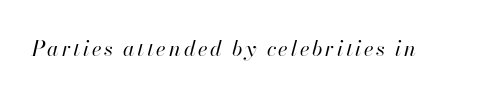
Q: Is the text bold? A: No.
Q: Is the text italic (slanted)? A: Yes, it leans right by about 13 degrees.
Q: Is the text underlined? A: No.
